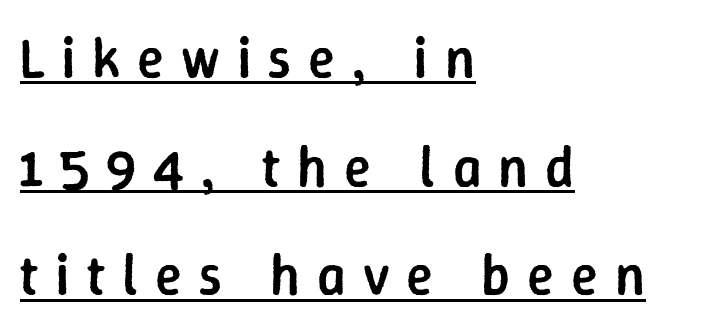
Q: Is the text bold? A: Semi-bold.
Q: Is the text italic (slanted)? A: No, it is upright.
Q: Is the typeface a serif or a sans-serif typeface? A: Sans-serif.
Q: Is the text underlined? A: Yes.
Q: How is the paragraph aligned? A: Left-aligned.
Q: Is the spacing between letters normal or unusually wide? A: Unusually wide.
Q: Is the spacing between lines tight, normal or loose? A: Loose.
Q: Width (condensed, normal, or wide)? A: Normal.
Q: Stroke contrast? A: Low.
Q: x-height? A: Medium.
Q: Monospaced? A: No.
